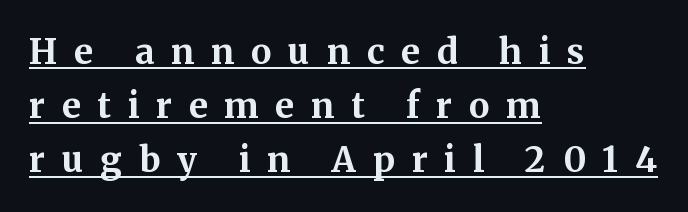
You could only call the tracking loose — the letters float apart. The passage shown is underscored from start to finish. Font category for this specimen: serif. Bold? Absolutely — the strokes are thick and heavy.
